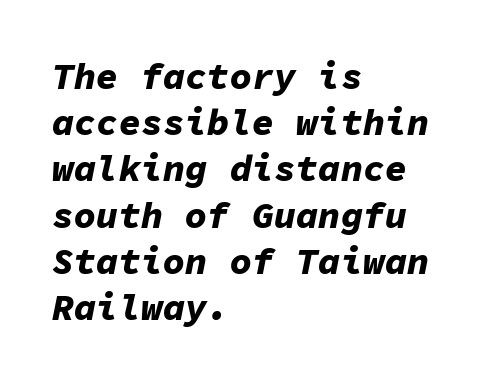
The image shows 37 px bold type, italic (leaning right), monospaced; set left-aligned, normal line spacing (1.25x), normal letter spacing, not underlined; low stroke contrast and a medium x-height.
